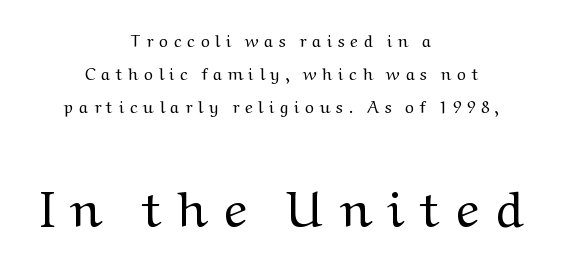
{"serif": "yes", "italic": "no", "bold": "no", "weight": "regular", "width": "wide", "stroke_contrast": "medium", "x_height": "medium", "monospaced": "no", "underline": "no", "align": "center", "line_spacing": "loose", "line_spacing_ratio": 1.95, "letter_spacing": "wide", "letter_spacing_em": 0.33, "larger_block": "second", "size_ratio": 2.94, "glyph_px": 50}
